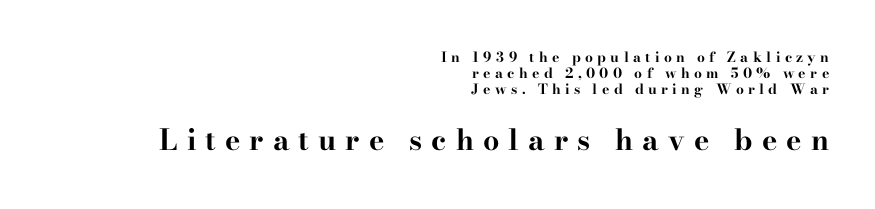
The words here are not underlined. A full-strength bold gives these letters their thick strokes. The passage shown is typeset with a serif family. The passage shown begins with its smaller block and ends with its larger one.
